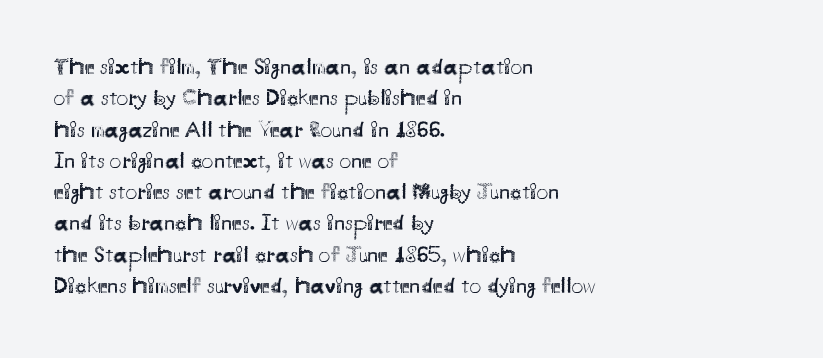
Q: Is the text bold? A: No.
Q: Is the text italic (slanted)? A: No, it is upright.
Q: Is the text underlined? A: No.
Q: How is the paragraph aligned? A: Left-aligned.
Q: Is the spacing between letters normal or unusually wide? A: Normal.
Q: Is the spacing between lines tight, normal or loose? A: Normal.
